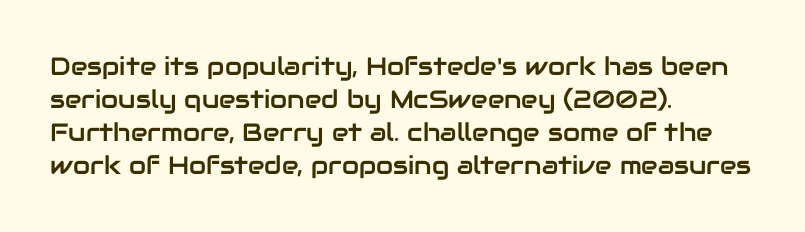
Every row of glyphs begins at an identical x-position on the left. Words appear dense and cohesive because spacing is normal. Unlike italic type, these characters show no tilt at all. Vertical spacing — default. Check under the words: just untouched page.
